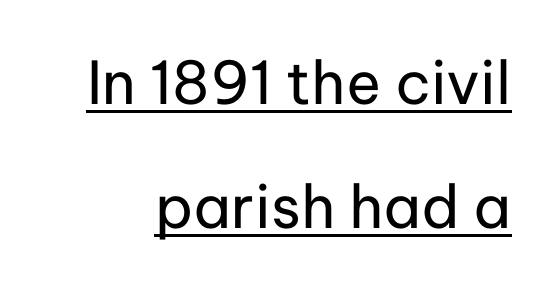
The image shows 59 px regular-weight sans-serif type, upright; set loose line spacing (2.1x), normal letter spacing, underlined; low stroke contrast and a medium x-height.
